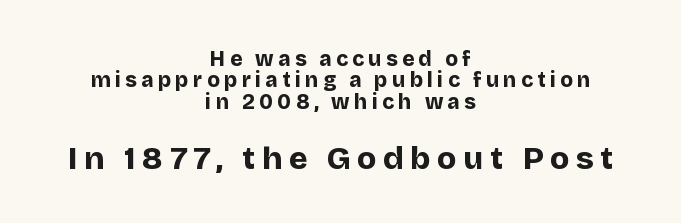
The image shows 32 px bold sans-serif type, upright; set centered, tight line spacing (1.02x), unusually wide letter spacing (+0.2 em), not underlined; the second (bottom) block is 1.52x larger; low stroke contrast and a large x-height.
